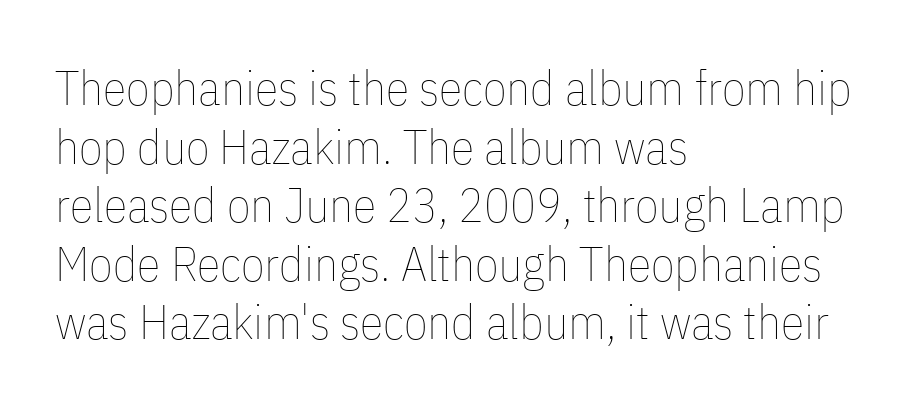
The typeface has the unassuming heft of standard copy or less. In terms of letterspacing, this is plain default setting. Spacing verdict: proportional, widths tailored to each character. Descenders hang freely into open space. This sample is left-justified, so line endings fall wherever the words run out.
